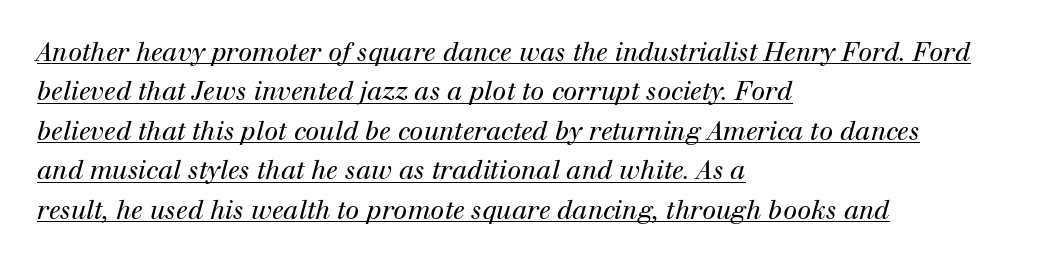
{"italic": "yes", "lean": "right", "slant_degrees": 12, "bold": "no", "underline": "yes", "align": "left", "line_spacing": "normal", "line_spacing_ratio": 1.58, "letter_spacing": "normal", "letter_spacing_em": 0.0, "glyph_px": 25}
